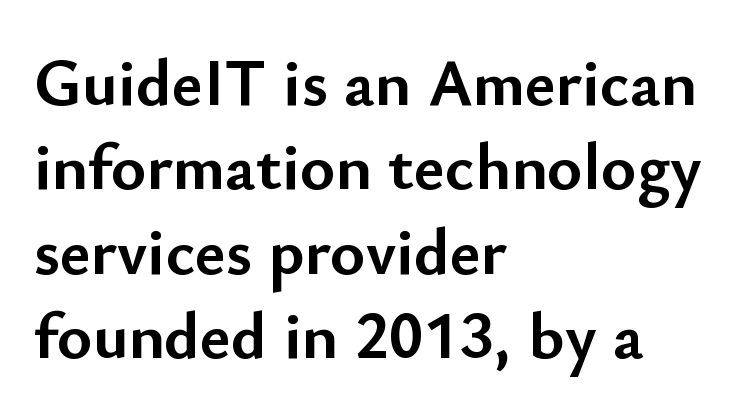
The image shows 67 px semibold sans-serif type, upright; set left-aligned, normal line spacing (1.26x), normal letter spacing, not underlined; low stroke contrast and a small x-height.
